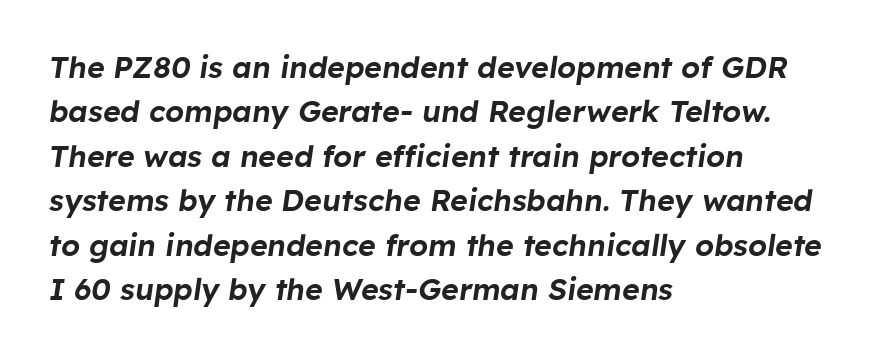
The rendering uses a moderate line-height, typical for paragraphs. The typesetter chose a ragged-right arrangement here. Standard letterfit; no display-style spreading of the glyphs. Has an underline been added? It has not. Proportional: the letters do not fall into vertical columns. Slant detected: the letters are inclined.
